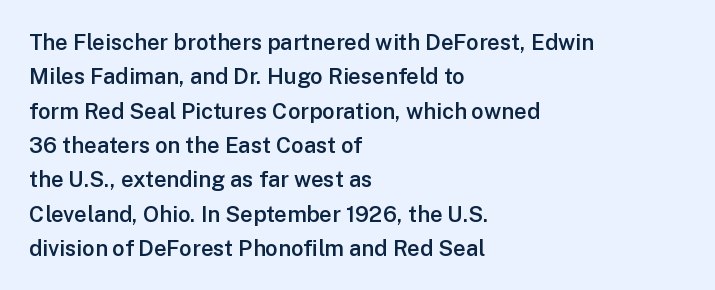
{"italic": "no", "bold": "semi", "underline": "no", "align": "left", "line_spacing": "normal", "line_spacing_ratio": 1.56, "letter_spacing": "normal", "letter_spacing_em": 0.0, "glyph_px": 22}
